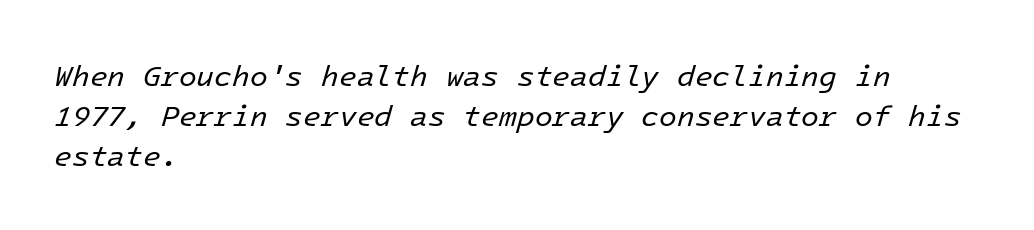
The image shows 29 px regular-weight type, italic (leaning right); set left-aligned, normal line spacing (1.38x), normal letter spacing, not underlined; low stroke contrast and a medium x-height.
